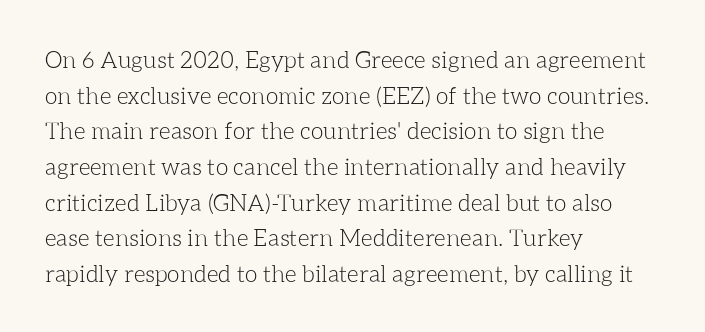
Q: Is the text bold? A: No.
Q: Is the text italic (slanted)? A: No, it is upright.
Q: Is the text underlined? A: No.
Q: How is the paragraph aligned? A: Left-aligned.
Q: Is the spacing between letters normal or unusually wide? A: Normal.
Q: Is the spacing between lines tight, normal or loose? A: Normal.
